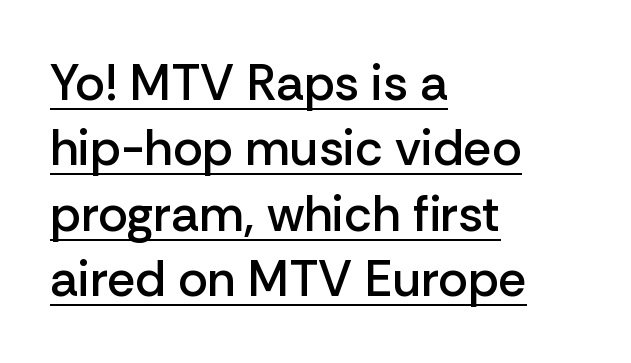
Proportional: the letters do not fall into vertical columns. The passage shown has conventional tracking throughout. Caption: multi-line text, flush left, ragged right. Underlined type. Observe the absence of serifs on each vertical stroke in this sample.
